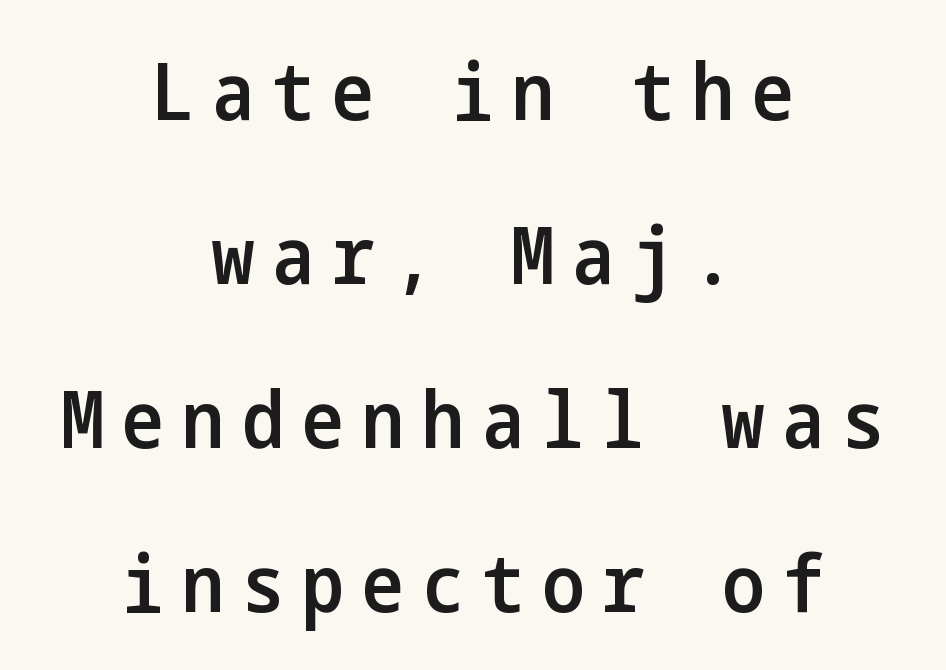
Letter spacing: wide. Each glyph is drawn with semibold strokes, heavier than normal yet not fully bold. No word sits above an underline. The compositor balanced each line on the midline. A typesetter would label this face a sans. Reading down the column, the eye jumps a long way to each next line.
